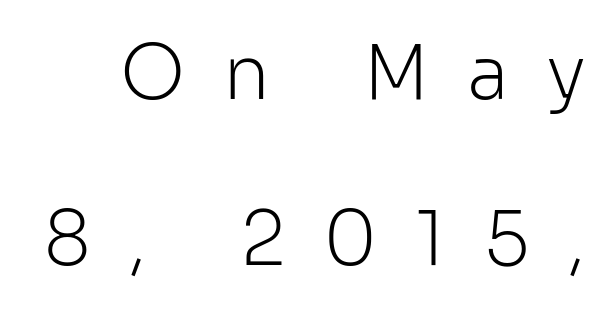
The image shows 75 px light sans-serif type, upright; set loose line spacing (2.22x), unusually wide letter spacing (+0.5 em), not underlined; low stroke contrast and a medium x-height.
